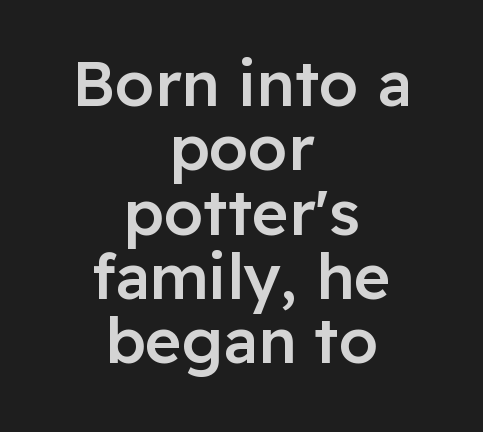
Q: Is the text bold? A: Semi-bold.
Q: Is the text italic (slanted)? A: No, it is upright.
Q: Is the typeface a serif or a sans-serif typeface? A: Sans-serif.
Q: Is the text underlined? A: No.
Q: How is the paragraph aligned? A: Centered.
Q: Is the spacing between letters normal or unusually wide? A: Normal.
Q: Is the spacing between lines tight, normal or loose? A: Tight.
Q: Width (condensed, normal, or wide)? A: Normal.
Q: Stroke contrast? A: Low.
Q: x-height? A: Medium.
Q: Monospaced? A: No.
